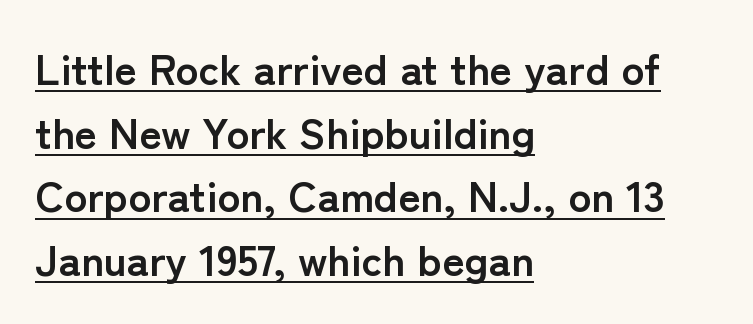
The image shows 43 px semibold sans-serif type, upright; set left-aligned, normal line spacing (1.48x), normal letter spacing, underlined; low stroke contrast and a medium x-height.
